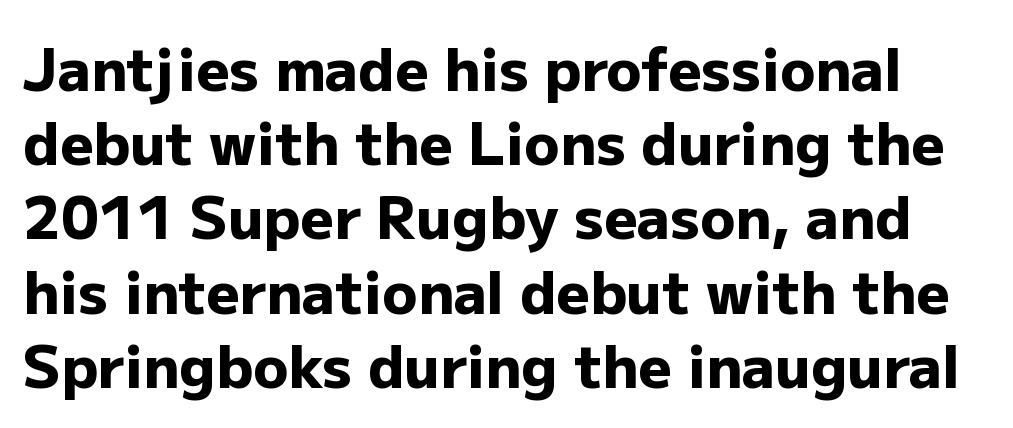
The image shows 58 px heavy sans-serif type, upright; set normal line spacing (1.28x), normal letter spacing, not underlined; low stroke contrast and a medium x-height.
